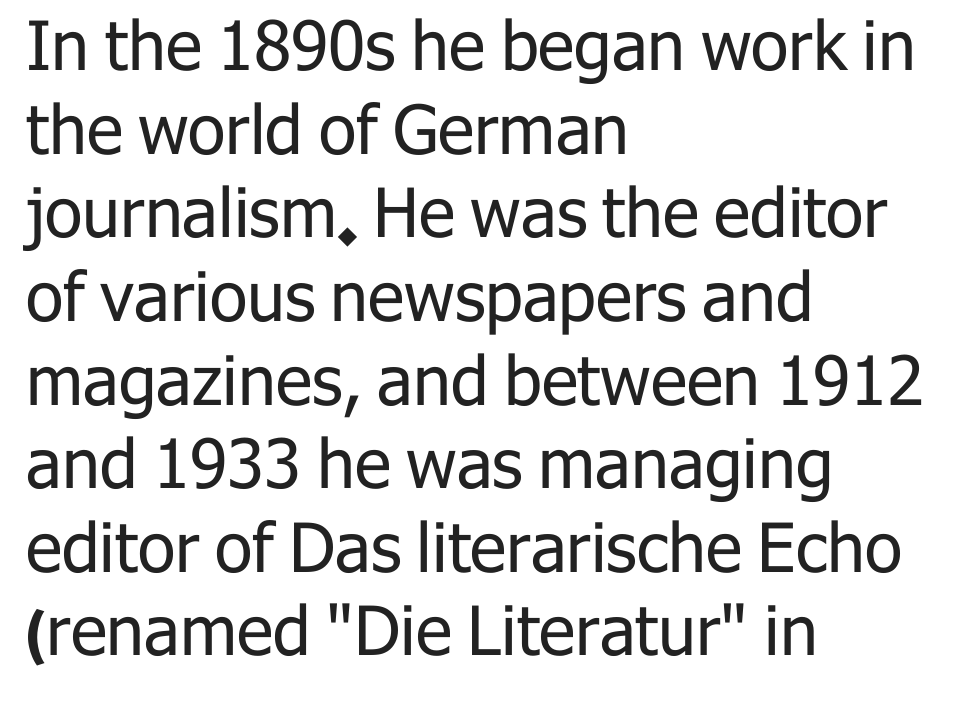
In terms of letterform style, serifs are entirely absent. Caption: face not bold, strokes unweighted. The face used here is rendered with its standard letterfit. The setting favours the left margin, as ordinary paragraphs usually do.
